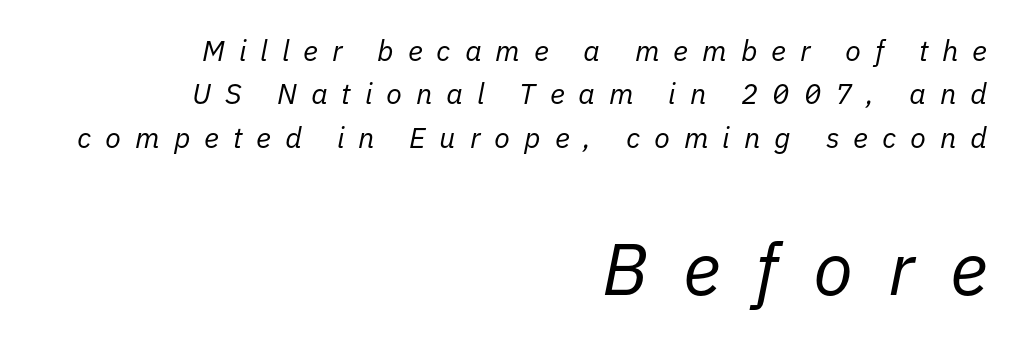
The image shows 73 px regular-weight type, italic (leaning right); set right-aligned, normal line spacing (1.5x), unusually wide letter spacing (+0.48 em), not underlined; the second (bottom) block is 2.52x larger; low stroke contrast and a medium x-height.
